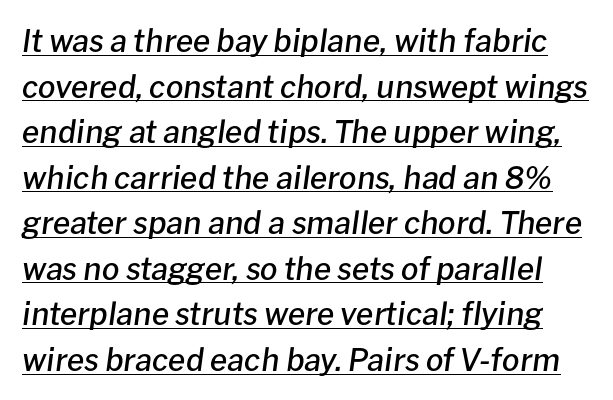
The image shows 31 px semibold type, italic (leaning right); set normal line spacing (1.47x), normal letter spacing, underlined; low stroke contrast and a medium x-height.
